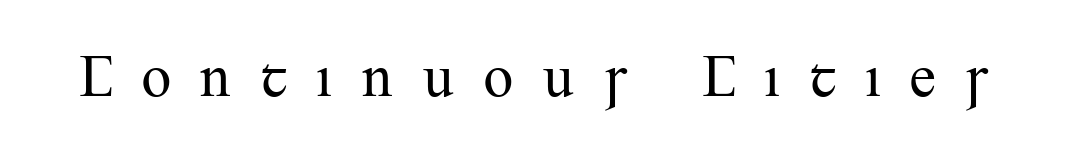
Ink coverage per letter is moderate at most. Glance below the letters and you will spot only blank space. The rendering shows small feet on the letterforms — a serif design. If you drew a line through each stem, it would be perfectly vertical. Here the designer chose a conventional face with non-uniform glyph widths.
